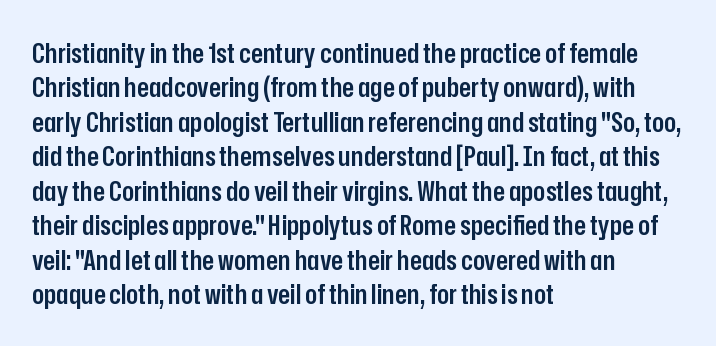
The image shows 28 px semibold, condensed sans-serif type, upright; set left-aligned, line spacing 1.23x, normal letter spacing, not underlined; low stroke contrast and a medium x-height.
